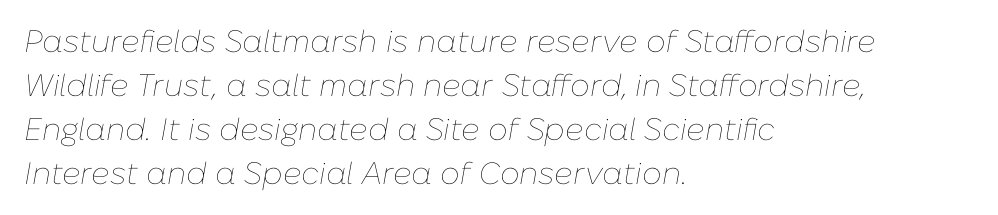
The image shows 31 px thin type, italic (leaning right); set left-aligned, normal line spacing (1.42x), normal letter spacing, not underlined; low stroke contrast and a medium x-height.
